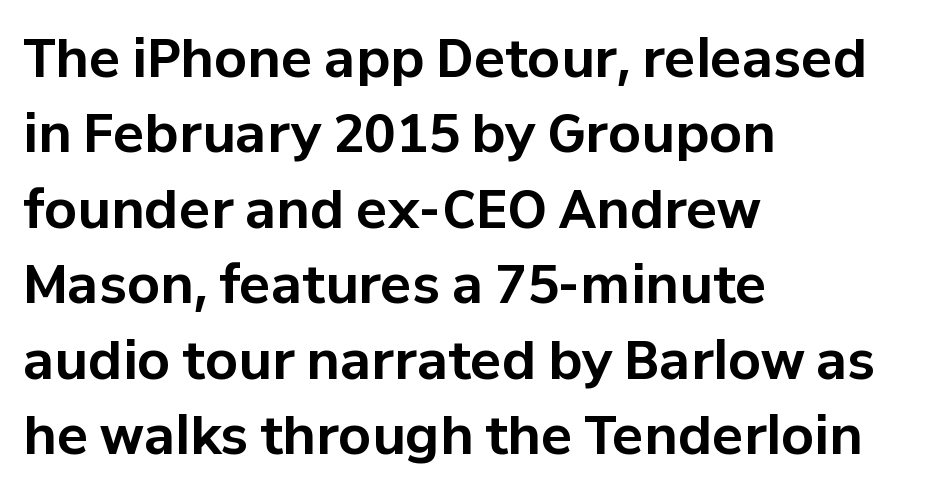
Q: Is the text bold? A: Yes.
Q: Is the text italic (slanted)? A: No, it is upright.
Q: Is the typeface a serif or a sans-serif typeface? A: Sans-serif.
Q: Is the text underlined? A: No.
Q: How is the paragraph aligned? A: Left-aligned.
Q: Is the spacing between letters normal or unusually wide? A: Normal.
Q: Is the spacing between lines tight, normal or loose? A: Normal.
Q: Width (condensed, normal, or wide)? A: Normal.
Q: Stroke contrast? A: Low.
Q: x-height? A: Medium.
Q: Monospaced? A: No.
